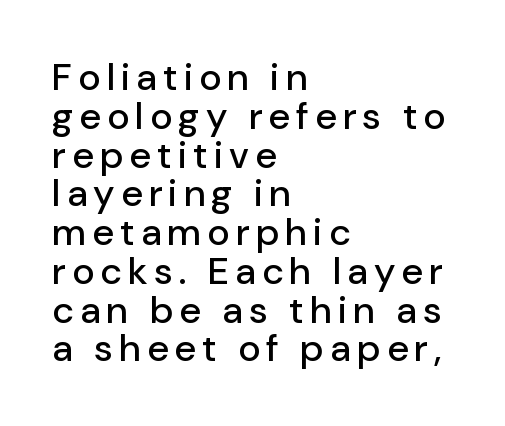
The image shows 38 px sans-serif type, upright; set left-aligned, tight line spacing (1.02x), not underlined; low stroke contrast and a medium x-height.
